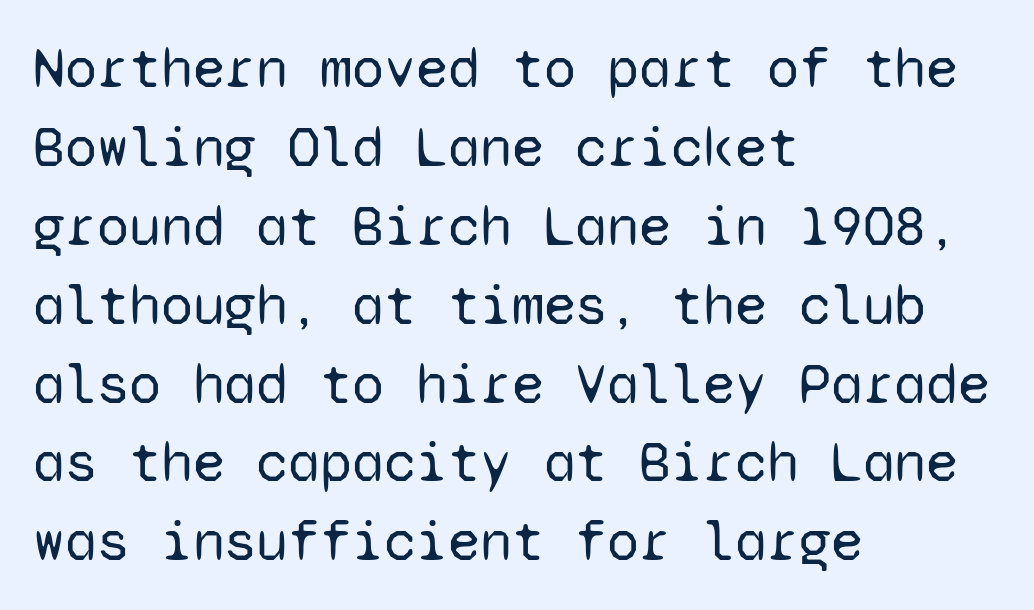
Q: Is the text bold? A: No.
Q: Is the text italic (slanted)? A: No, it is upright.
Q: Is the typeface a serif or a sans-serif typeface? A: Sans-serif.
Q: Is the text underlined? A: No.
Q: How is the paragraph aligned? A: Left-aligned.
Q: Is the spacing between letters normal or unusually wide? A: Normal.
Q: Is the spacing between lines tight, normal or loose? A: Normal.
Q: Width (condensed, normal, or wide)? A: Normal.
Q: Stroke contrast? A: Low.
Q: x-height? A: Medium.
Q: Monospaced? A: Yes.
